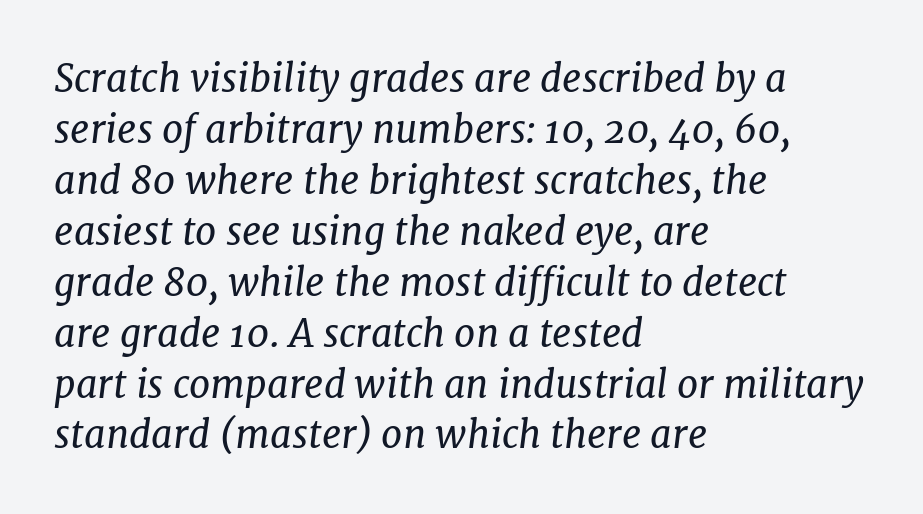
Q: Is the text bold? A: No.
Q: Is the text italic (slanted)? A: Yes, it leans right by about 7 degrees.
Q: Is the typeface a serif or a sans-serif typeface? A: Serif.
Q: Is the text underlined? A: No.
Q: How is the paragraph aligned? A: Left-aligned.
Q: Is the spacing between letters normal or unusually wide? A: Normal.
Q: Is the spacing between lines tight, normal or loose? A: Normal.
Q: Width (condensed, normal, or wide)? A: Normal.
Q: Stroke contrast? A: Low.
Q: x-height? A: Medium.
Q: Monospaced? A: No.
